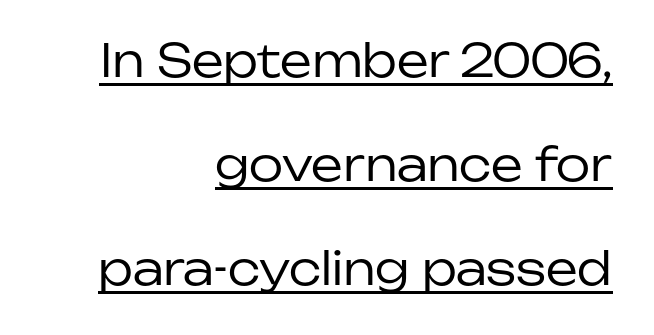
{"serif": "no", "italic": "no", "bold": "no", "weight": "regular", "width": "normal", "stroke_contrast": "low", "x_height": "medium", "monospaced": "no", "underline": "yes", "align": "right", "line_spacing": "loose", "line_spacing_ratio": 2.31, "letter_spacing": "normal", "letter_spacing_em": 0.0, "glyph_px": 45}
